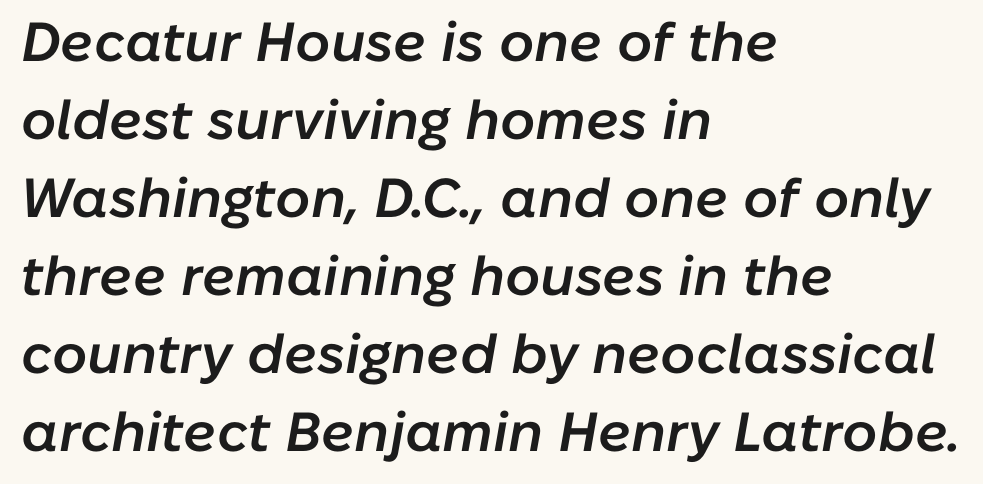
Heft: intermediate — a semibold. Here the designer chose a conventional face with non-uniform glyph widths. Compared with ordinary roman type, these characters are visibly tilted. Each row of text sits above clean, open space. The space between consecutive lines is moderate.
